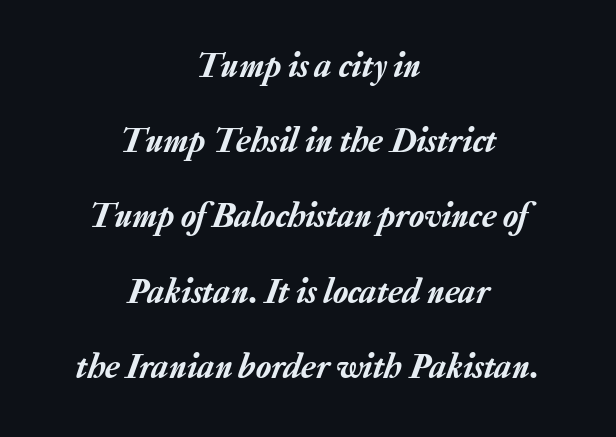
Q: Is the text italic (slanted)? A: Yes, it leans right by about 20 degrees.
Q: Is the text underlined? A: No.
Q: How is the paragraph aligned? A: Centered.
Q: Is the spacing between letters normal or unusually wide? A: Normal.
Q: Is the spacing between lines tight, normal or loose? A: Loose.
Q: Width (condensed, normal, or wide)? A: Normal.
Q: Stroke contrast? A: Low.
Q: x-height? A: Medium.
Q: Monospaced? A: No.
